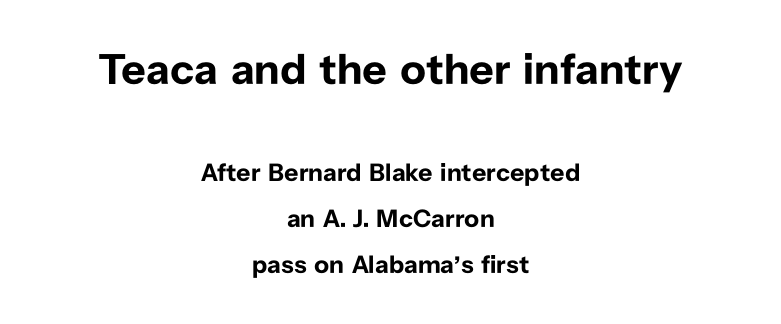
Q: Is the text bold? A: Yes.
Q: Is the text italic (slanted)? A: No, it is upright.
Q: Is the typeface a serif or a sans-serif typeface? A: Sans-serif.
Q: Is the text underlined? A: No.
Q: How is the paragraph aligned? A: Centered.
Q: Is the spacing between letters normal or unusually wide? A: Normal.
Q: Which block of text is set in a larger size, the first (top) or the second (bottom)? A: The first (top) one.
Q: Width (condensed, normal, or wide)? A: Normal.
Q: Stroke contrast? A: Low.
Q: x-height? A: Medium.
Q: Monospaced? A: No.
